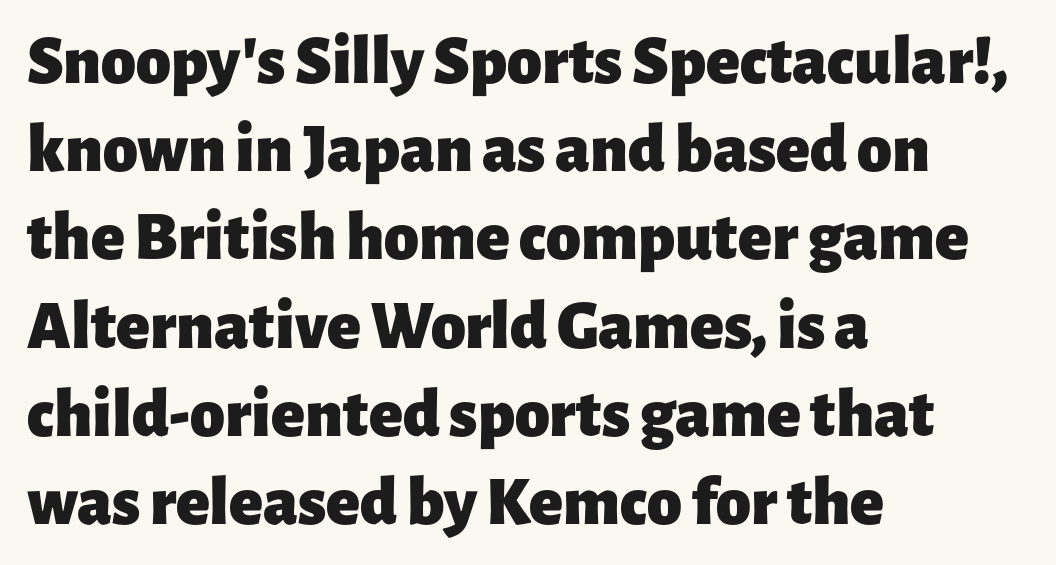
There is no visible air inserted between adjacent glyphs. The glyphs are unaccompanied by any horizontal stroke below them. The specimen reads as upright at a glance. Does the leading feel generous? No, just average. A typesetter would call this proportional, since set widths differ per character.
